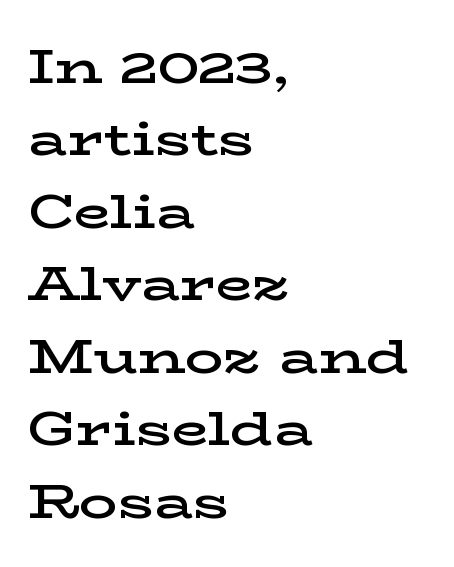
Ordinary non-slanted type is in use. Think of a printed novel: that variable character pitch is what you see here. The face used here is rendered with its standard letterfit. Honestly, the row spacing looks completely unremarkable. Look at the stroke-to-counter ratio: somewhat heavy, a semibold.
